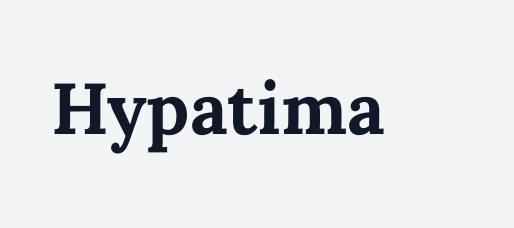
The image shows 72 px bold type, upright; set normal letter spacing, not underlined; medium stroke contrast and a medium x-height.
